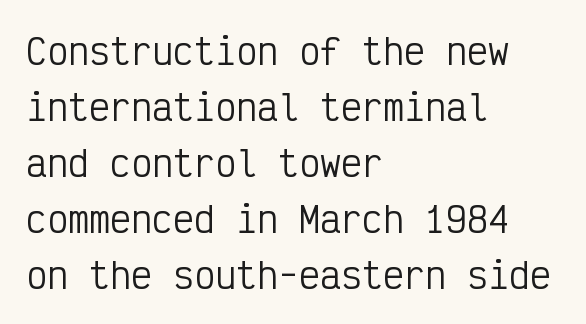
Q: Is the text bold? A: No.
Q: Is the text italic (slanted)? A: No, it is upright.
Q: Is the typeface a serif or a sans-serif typeface? A: Sans-serif.
Q: Is the text underlined? A: No.
Q: How is the paragraph aligned? A: Left-aligned.
Q: Is the spacing between letters normal or unusually wide? A: Normal.
Q: Is the spacing between lines tight, normal or loose? A: Normal.
Q: Width (condensed, normal, or wide)? A: Condensed.
Q: Stroke contrast? A: Low.
Q: x-height? A: Medium.
Q: Monospaced? A: Yes.
